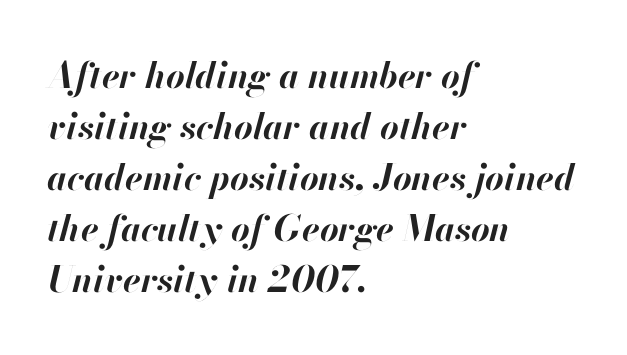
{"italic": "yes", "lean": "right", "slant_degrees": 13, "bold": "yes", "weight": "bold", "width": "normal", "stroke_contrast": "high", "x_height": "small", "monospaced": "no", "underline": "no", "align": "left", "line_spacing": "normal", "line_spacing_ratio": 1.42, "letter_spacing": "normal", "letter_spacing_em": 0.0, "glyph_px": 36}
